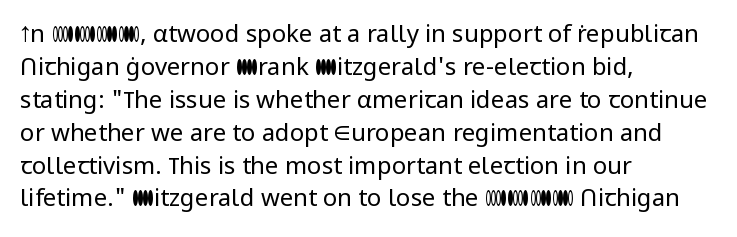
The image shows 24 px text type, upright; set left-aligned, normal line spacing (1.37x), normal letter spacing, not underlined.
